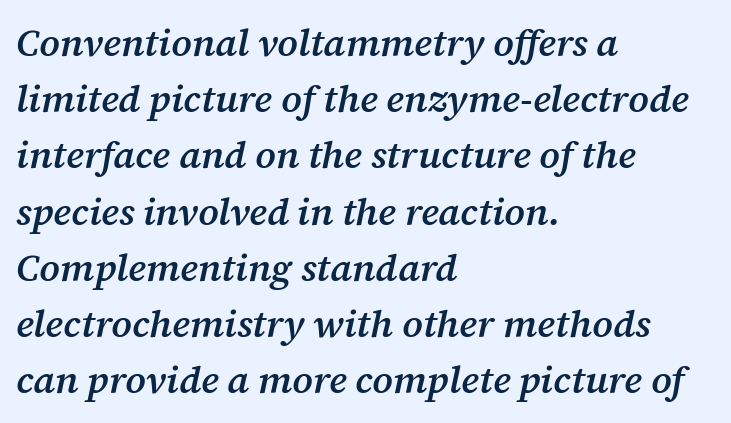
{"serif": "yes", "italic": "yes", "lean": "right", "slant_degrees": 12, "bold": "semi", "weight": "semibold", "width": "normal", "stroke_contrast": "medium", "x_height": "medium", "monospaced": "no", "underline": "no", "align": "left", "line_spacing": "normal", "line_spacing_ratio": 1.48, "letter_spacing": "normal", "letter_spacing_em": 0.0, "glyph_px": 38}
